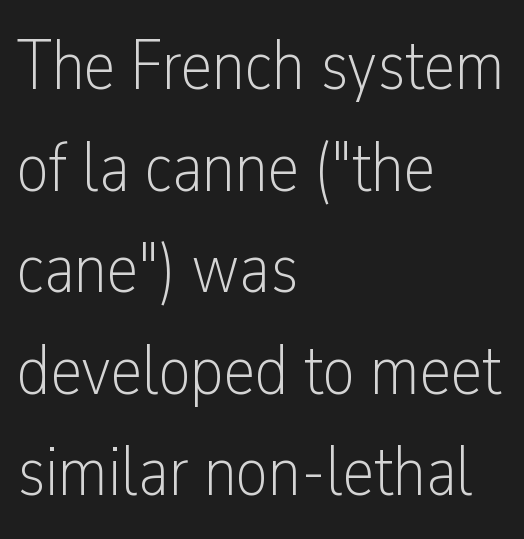
The rendering uses a moderate line-height, typical for paragraphs. The horizontal fit of the characters is conventional and even. The typeface has the unassuming heft of standard copy or less. The letters advance in unequal steps, a hallmark of proportional type. The baseline area is clear.
